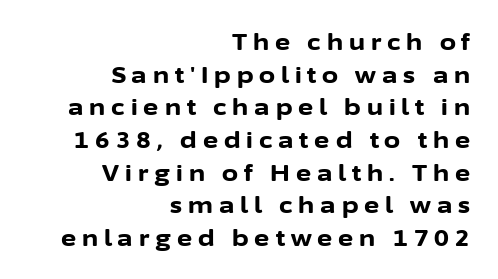
Letters rest on an invisible, unmarked baseline. Students, this is bold: see how much ink each stroke carries. How are the letters spaced? Widely, with obvious added tracking. Ordinary non-slanted type is in use. The passage shown stacks its lines at a standard gap.
